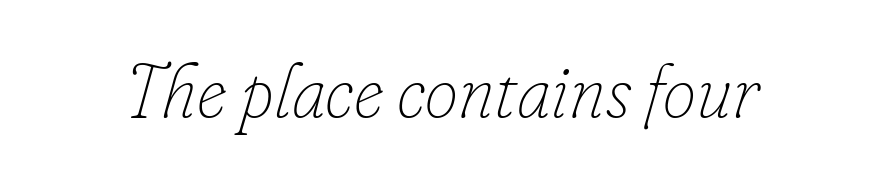
Q: Is the text bold? A: No.
Q: Is the text italic (slanted)? A: Yes, it leans right by about 16 degrees.
Q: Is the text underlined? A: No.
Q: Is the spacing between letters normal or unusually wide? A: Normal.
Q: Width (condensed, normal, or wide)? A: Normal.
Q: Stroke contrast? A: Low.
Q: x-height? A: Small.
Q: Monospaced? A: No.
